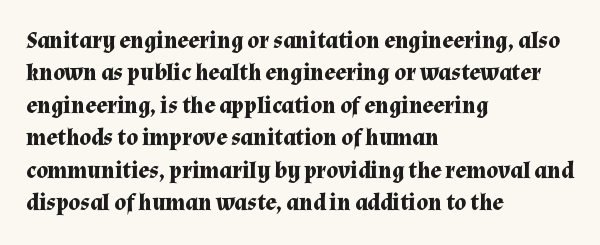
Q: Is the text bold? A: Yes.
Q: Is the text italic (slanted)? A: No, it is upright.
Q: Is the text underlined? A: No.
Q: How is the paragraph aligned? A: Left-aligned.
Q: Is the spacing between letters normal or unusually wide? A: Normal.
Q: Is the spacing between lines tight, normal or loose? A: Normal.
